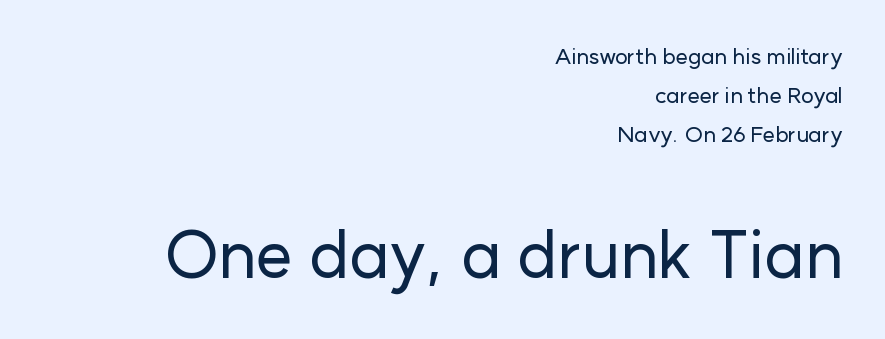
Q: Is the text italic (slanted)? A: No, it is upright.
Q: Is the typeface a serif or a sans-serif typeface? A: Sans-serif.
Q: Is the text underlined? A: No.
Q: How is the paragraph aligned? A: Right-aligned.
Q: Is the spacing between letters normal or unusually wide? A: Normal.
Q: Which block of text is set in a larger size, the first (top) or the second (bottom)? A: The second (bottom) one.
Q: Width (condensed, normal, or wide)? A: Normal.
Q: Stroke contrast? A: Low.
Q: x-height? A: Medium.
Q: Monospaced? A: No.
